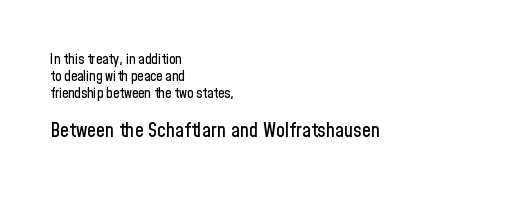
Q: Is the text italic (slanted)? A: No, it is upright.
Q: Is the text underlined? A: No.
Q: How is the paragraph aligned? A: Left-aligned.
Q: Is the spacing between letters normal or unusually wide? A: Normal.
Q: Which block of text is set in a larger size, the first (top) or the second (bottom)? A: The second (bottom) one.
